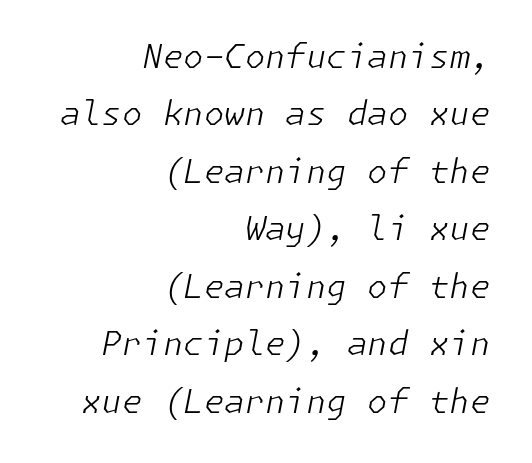
Q: Is the text bold? A: No.
Q: Is the text italic (slanted)? A: Yes, it leans right by about 11 degrees.
Q: Is the text underlined? A: No.
Q: How is the paragraph aligned? A: Right-aligned.
Q: Is the spacing between letters normal or unusually wide? A: Normal.
Q: Width (condensed, normal, or wide)? A: Normal.
Q: Stroke contrast? A: Low.
Q: x-height? A: Medium.
